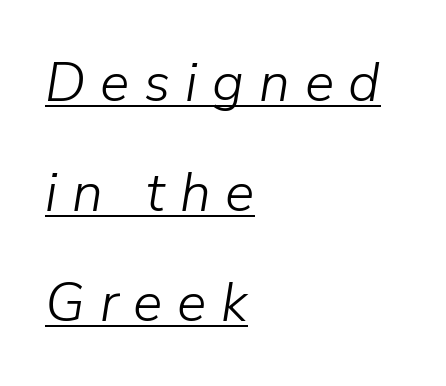
{"italic": "yes", "lean": "right", "slant_degrees": 9, "bold": "no", "weight": "light", "width": "normal", "stroke_contrast": "low", "x_height": "medium", "monospaced": "no", "underline": "yes", "align": "left", "line_spacing": "loose", "line_spacing_ratio": 2.0, "letter_spacing": "wide", "letter_spacing_em": 0.27, "glyph_px": 55}
